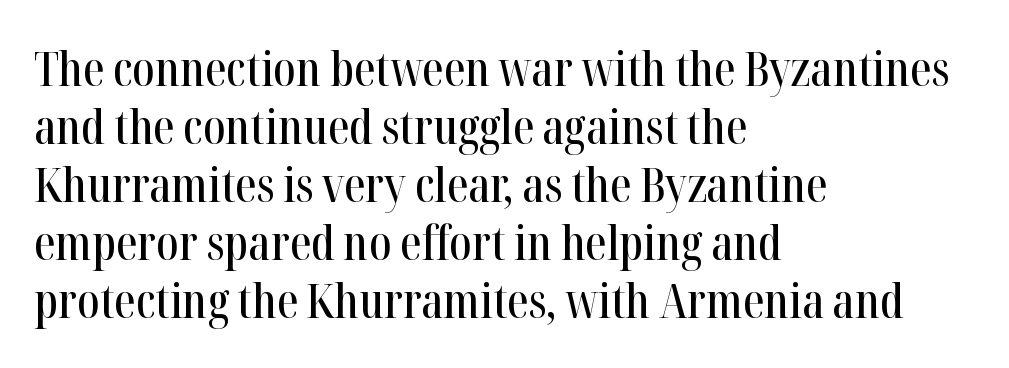
The image shows 48 px condensed serif type, upright; set left-aligned, line spacing 1.21x, normal letter spacing, not underlined; high stroke contrast and a medium x-height.
